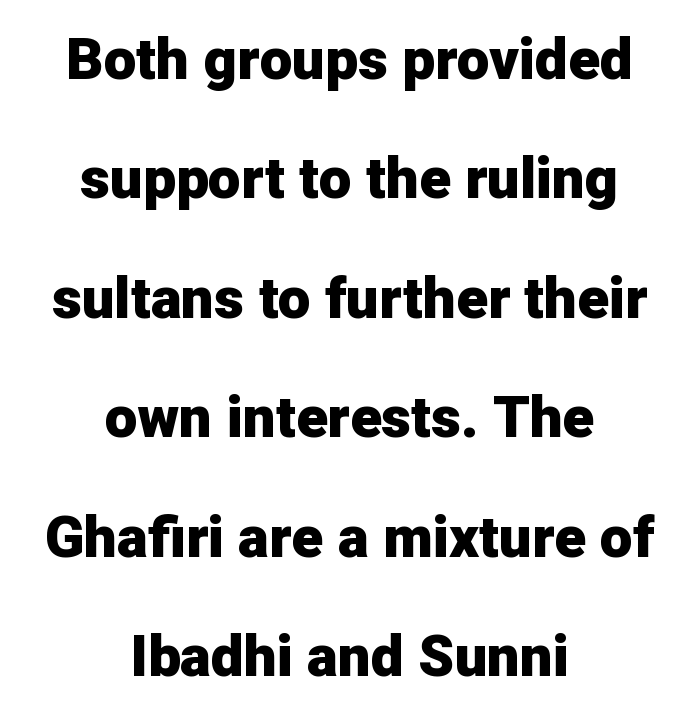
The image shows 58 px heavy sans-serif type, upright; set centered, loose line spacing (2.06x), normal letter spacing, not underlined; low stroke contrast and a medium x-height.
